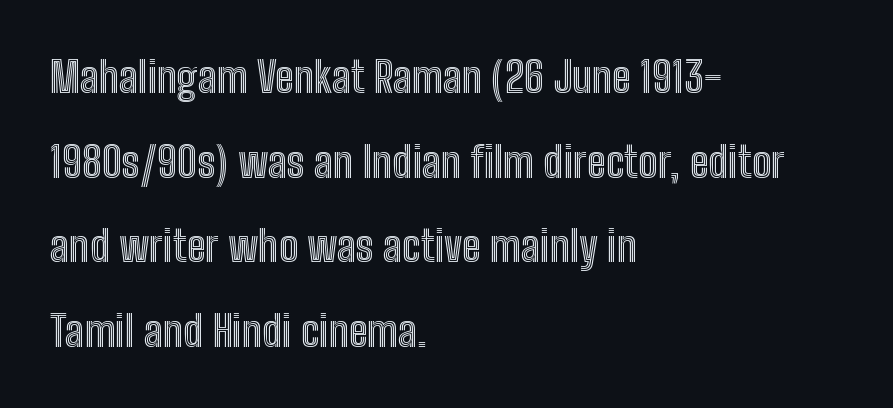
The image shows 43 px condensed type, upright; set left-aligned, loose line spacing (1.97x), normal letter spacing, not underlined; a medium x-height.
